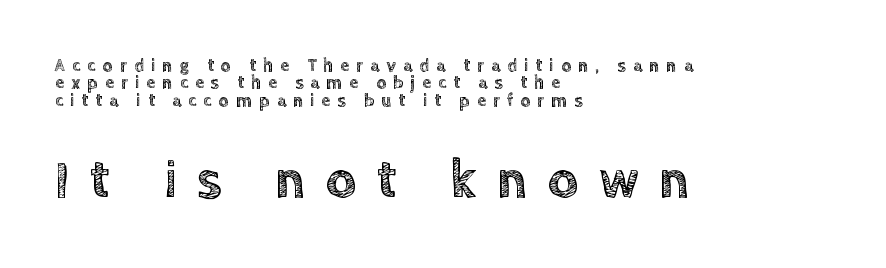
The image shows 53 px text type, upright; set left-aligned, tight line spacing (0.96x), unusually wide letter spacing (+0.39 em), not underlined; the second (bottom) block is 2.94x larger; a large x-height.
